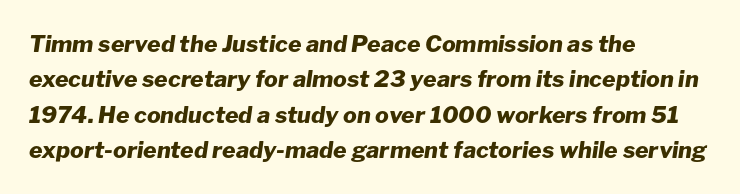
Q: Is the text bold? A: Yes.
Q: Is the text italic (slanted)? A: Yes, it leans right by about 8 degrees.
Q: Is the text underlined? A: No.
Q: How is the paragraph aligned? A: Left-aligned.
Q: Is the spacing between letters normal or unusually wide? A: Normal.
Q: Is the spacing between lines tight, normal or loose? A: Normal.
